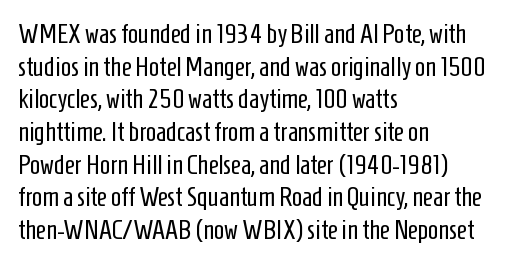
The image shows 27 px text type, upright; set left-aligned, line spacing 1.21x, normal letter spacing, not underlined.
